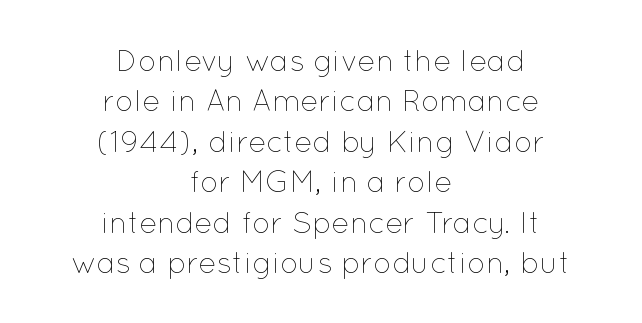
Do the characters align in a grid? No, the font is proportional. Interline gaps are of average width in this sample. No letter is thick-stroked: the sample isn't bold. A centered setting, common on invitations and titles, is used for this passage. Look at the tracking — it's just the regular setting, nothing added.
